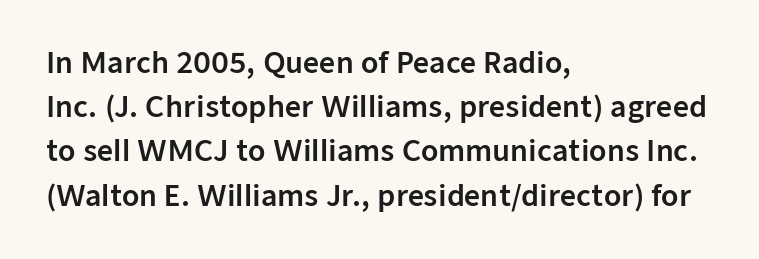
The image shows 28 px sans-serif type, upright; set left-aligned, normal line spacing (1.58x), normal letter spacing, not underlined; low stroke contrast and a medium x-height.
